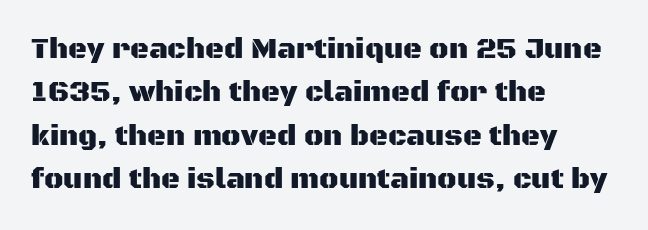
{"serif": "no", "italic": "no", "width": "normal", "stroke_contrast": "medium", "x_height": "large", "monospaced": "no", "underline": "no", "align": "left", "line_spacing": "normal", "line_spacing_ratio": 1.5, "letter_spacing": "normal", "letter_spacing_em": 0.0, "glyph_px": 29}
